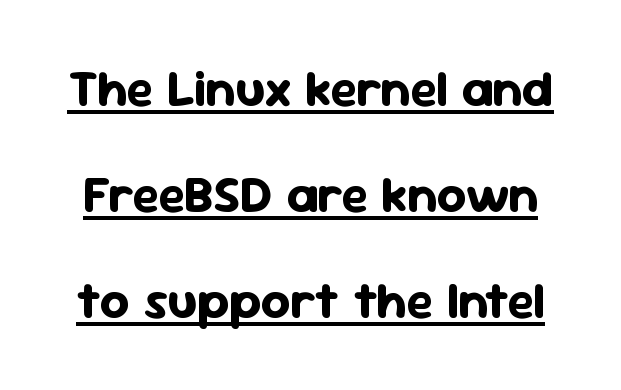
The image shows 51 px bold sans-serif type, upright; set loose line spacing (2.08x), normal letter spacing, underlined; low stroke contrast and a medium x-height.
